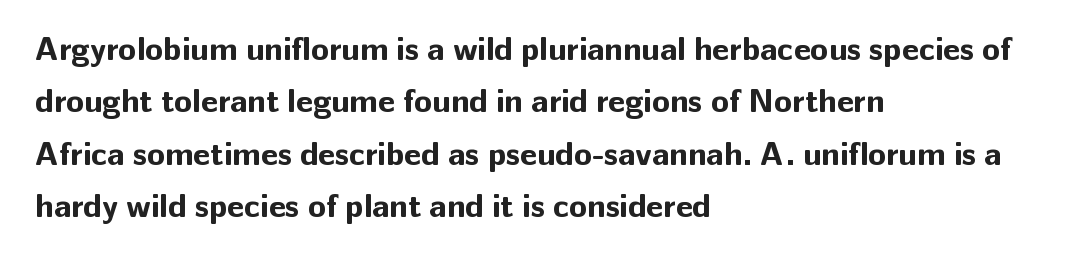
{"serif": "no", "italic": "no", "bold": "yes", "weight": "bold", "width": "normal", "stroke_contrast": "low", "x_height": "medium", "monospaced": "no", "underline": "no", "align": "left", "line_spacing": "normal", "line_spacing_ratio": 1.59, "letter_spacing": "normal", "letter_spacing_em": 0.0, "glyph_px": 33}
